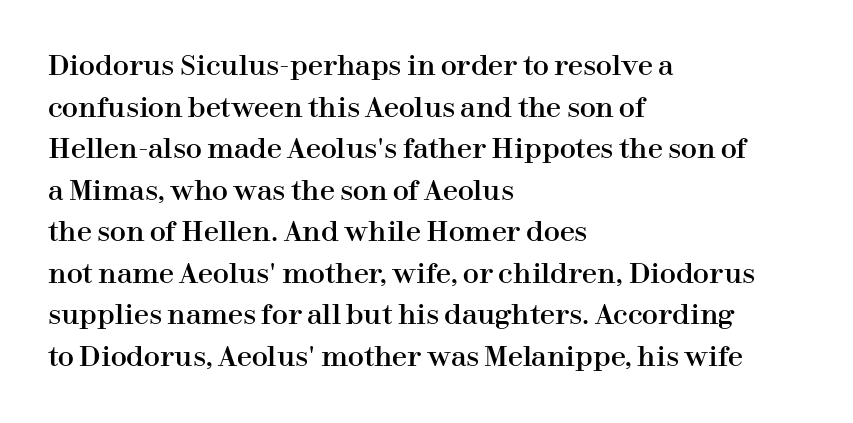
Q: Is the text italic (slanted)? A: No, it is upright.
Q: Is the text underlined? A: No.
Q: How is the paragraph aligned? A: Left-aligned.
Q: Is the spacing between letters normal or unusually wide? A: Normal.
Q: Is the spacing between lines tight, normal or loose? A: Normal.
